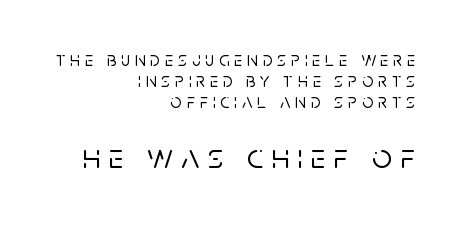
{"serif": "no", "italic": "no", "width": "normal", "stroke_contrast": "low", "x_height": "large", "monospaced": "no", "underline": "no", "align": "right", "line_spacing": "tight", "line_spacing_ratio": 1.05, "letter_spacing": "wide", "letter_spacing_em": 0.24, "larger_block": "second", "size_ratio": 1.75, "glyph_px": 35}
